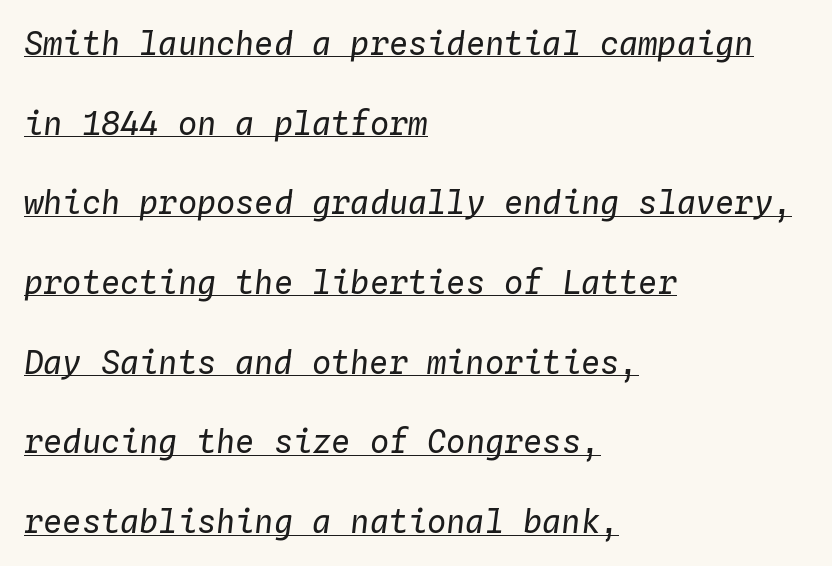
The image shows 32 px regular-weight type, italic (leaning right), monospaced; set left-aligned, loose line spacing (2.49x), normal letter spacing, underlined; low stroke contrast and a medium x-height.
